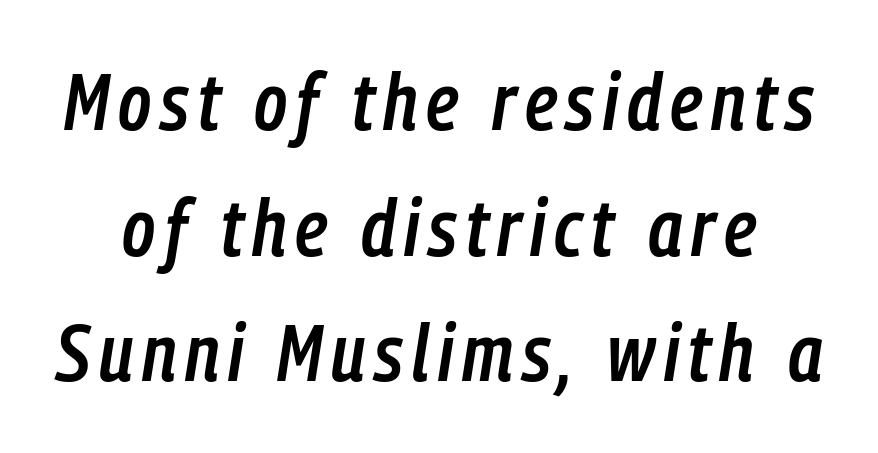
Lines of text with bare space underneath. The space between consecutive lines is moderate. The rendering applies a slant to the glyphs. Each glyph is drawn with semibold strokes, heavier than normal yet not fully bold. The letters advance in unequal steps, a hallmark of proportional type.
